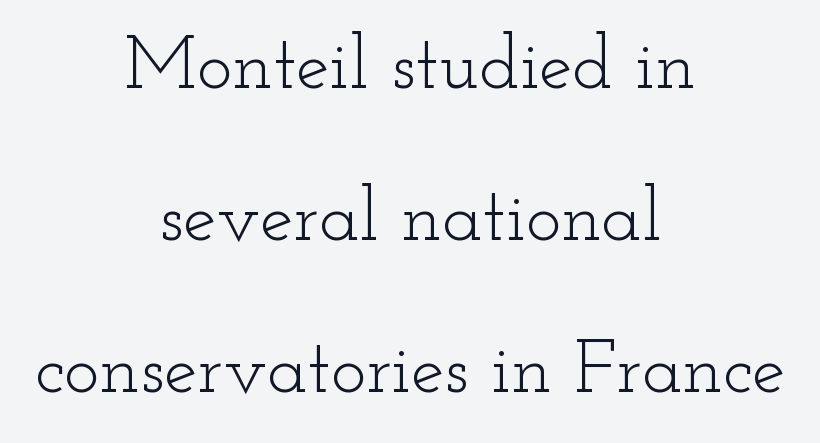
The image shows 75 px light, wide serif type, upright; set centered, loose line spacing (2.03x), normal letter spacing, not underlined; low stroke contrast and a small x-height.
